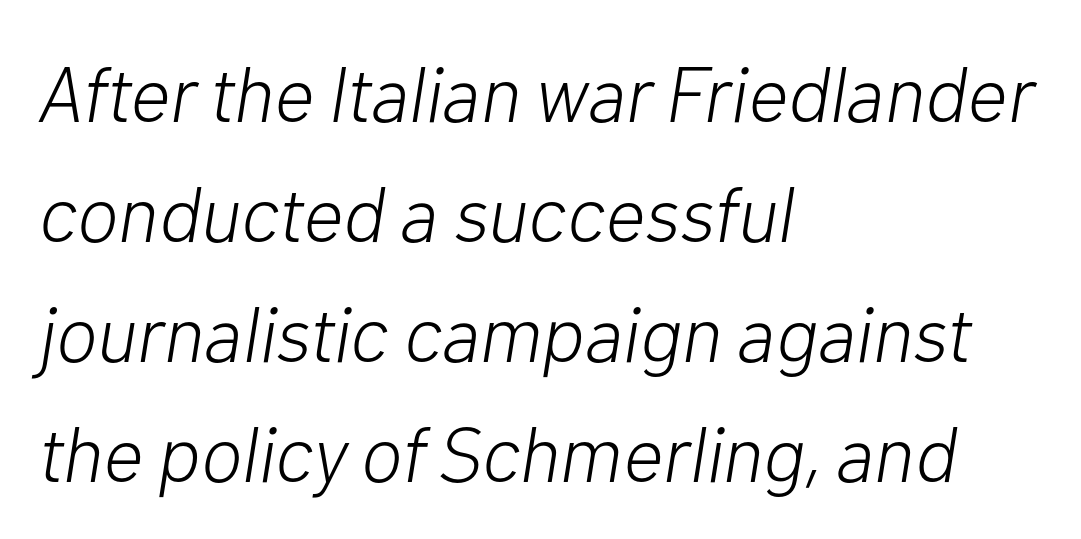
The face used here is proportionally spaced, like ordinary book or web type. Designer's note — italics engaged. Descenders are the only things crossing below the line. If you measured baseline to baseline, you'd find a middling distance. No heavy texture on the line: the type isn't bold. Compared with a centered layout, this one pins lines to the left instead.
